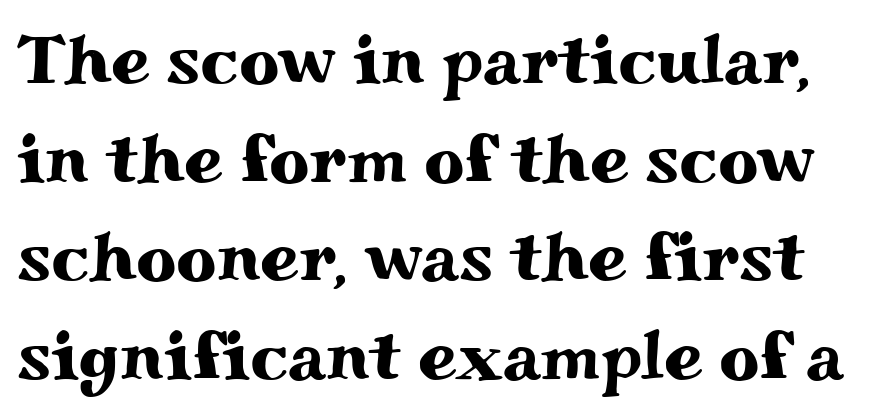
The image shows 70 px wide serif type, upright; set normal line spacing (1.41x), normal letter spacing, not underlined; medium stroke contrast and a small x-height.
